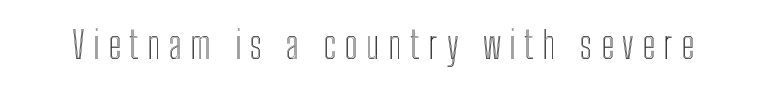
Q: Is the text italic (slanted)? A: No, it is upright.
Q: Is the text underlined? A: No.
Q: Is the spacing between letters normal or unusually wide? A: Unusually wide.
Q: Width (condensed, normal, or wide)? A: Condensed.
Q: x-height? A: Medium.
Q: Monospaced? A: No.
